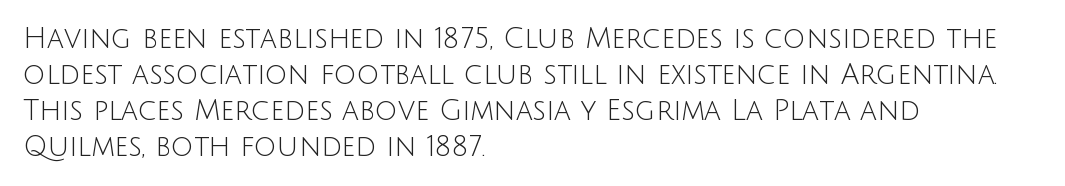
{"serif": "no", "italic": "no", "bold": "no", "weight": "light", "width": "normal", "stroke_contrast": "low", "x_height": "large", "monospaced": "no", "underline": "no", "align": "left", "line_spacing": "normal", "line_spacing_ratio": 1.28, "letter_spacing": "normal", "letter_spacing_em": 0.0, "glyph_px": 28}
